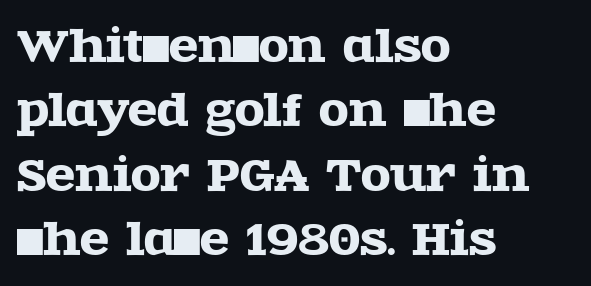
Rows of type keep a routine distance in the vertical direction. Each line starts at the same left margin while the right side varies. Proportional: the letters do not fall into vertical columns. Italic? Not at all — the glyphs are vertical. This sample uses plain, unmodified letter spacing.
